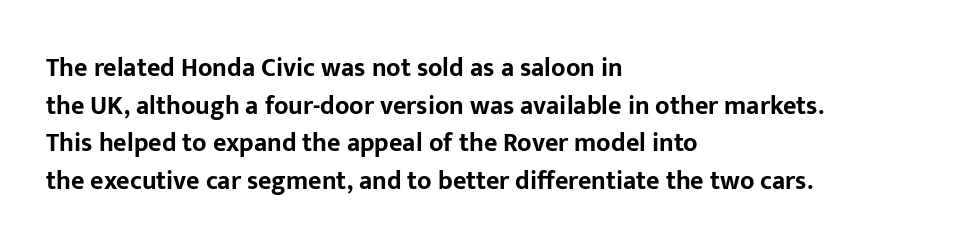
Q: Is the text bold? A: Yes.
Q: Is the text italic (slanted)? A: No, it is upright.
Q: Is the text underlined? A: No.
Q: How is the paragraph aligned? A: Left-aligned.
Q: Is the spacing between letters normal or unusually wide? A: Normal.
Q: Is the spacing between lines tight, normal or loose? A: Normal.
